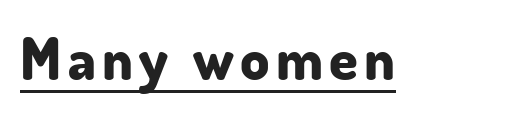
Designer's note — italics off, roman on. Underline: present. I'd describe the lettering as bold — thick and assertive. A sans-serif font was chosen for this passage.
